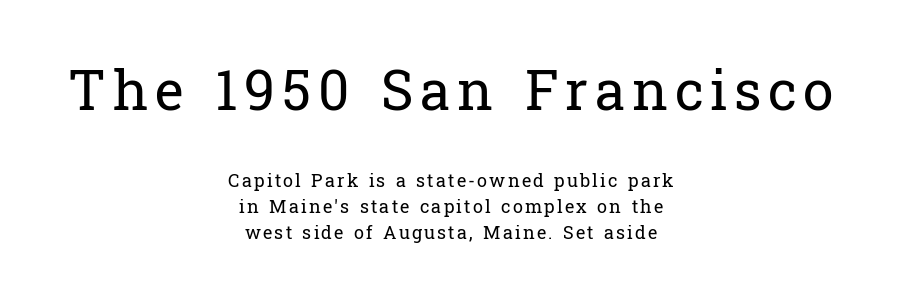
The rendering uses a moderate line-height, typical for paragraphs. Note the varied advance widths — an 'i' is clearly narrower than an 'm'. Horizontally, the lines are justified to the midpoint only. Descenders hang freely into open space. Nothing heavy about these letters — not bold at all.
